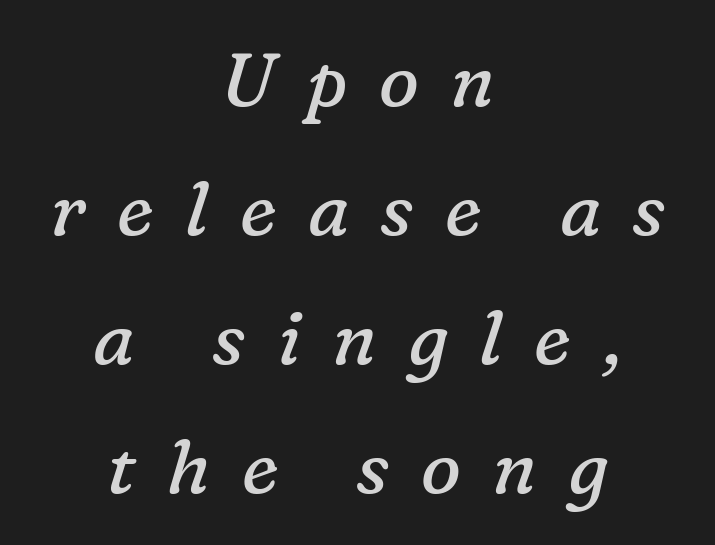
Weight: not bold — regular or lighter. There's an unmistakable incline to the writing here. The face used here is rendered with a markedly widened letterfit. Little horizontal feet cap the strokes, marking this as serif type. The space beneath each line is pristine and unruled.
